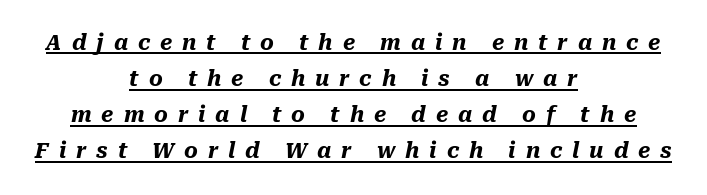
The image shows 21 px bold type, italic (leaning right); set centered, line spacing 1.72x, unusually wide letter spacing (+0.47 em), underlined.
